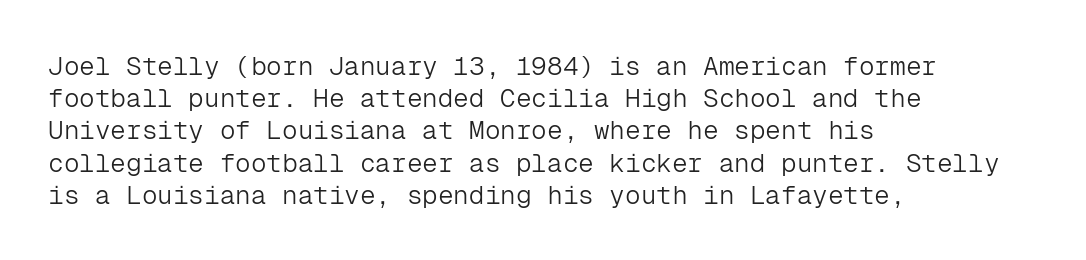
Q: Is the text bold? A: No.
Q: Is the text italic (slanted)? A: No, it is upright.
Q: Is the text underlined? A: No.
Q: How is the paragraph aligned? A: Left-aligned.
Q: Is the spacing between letters normal or unusually wide? A: Normal.
